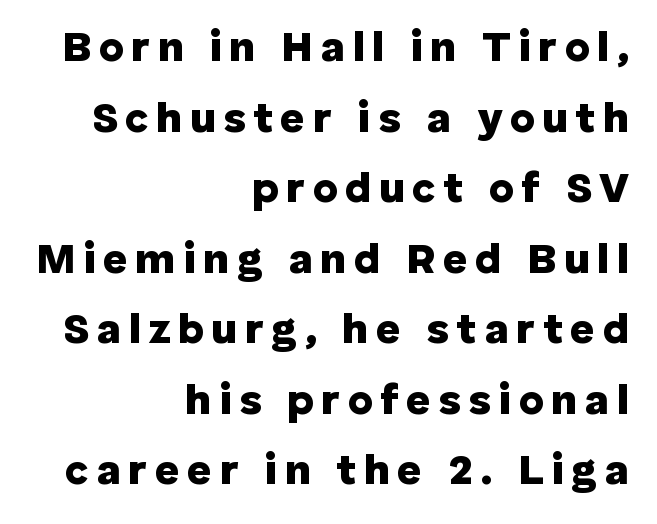
{"serif": "no", "italic": "no", "bold": "yes", "weight": "heavy", "width": "normal", "stroke_contrast": "low", "x_height": "medium", "monospaced": "no", "underline": "no", "align": "right", "line_spacing": "normal", "line_spacing_ratio": 1.64, "glyph_px": 43}
